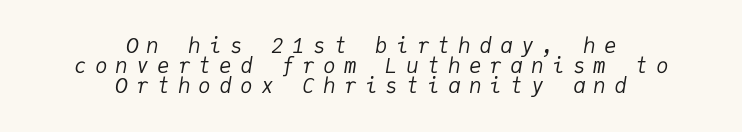
Q: Is the text bold? A: No.
Q: Is the text italic (slanted)? A: Yes, it leans right by about 9 degrees.
Q: Is the text underlined? A: No.
Q: How is the paragraph aligned? A: Centered.
Q: Is the spacing between letters normal or unusually wide? A: Unusually wide.
Q: Is the spacing between lines tight, normal or loose? A: Tight.
